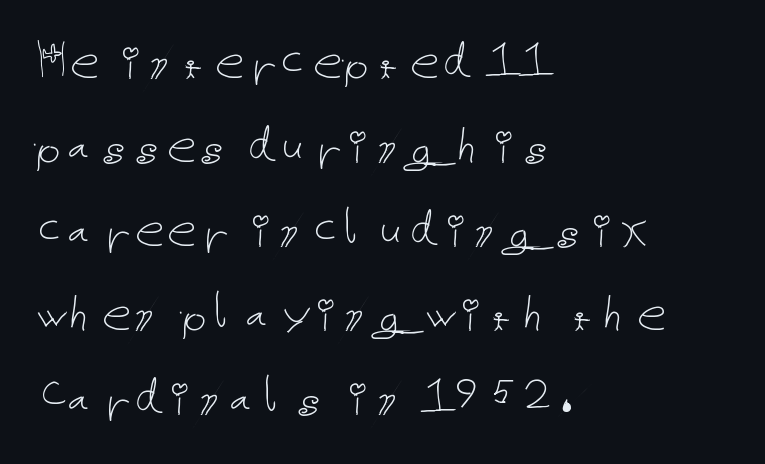
Only glyphs here, with clear space below each row. One glance says typical: line gaps are just what's usual. The weight tops out at a normal text grade. Is the block centered? No — it sits flush against the left margin. This sample uses plain, unmodified letter spacing.
